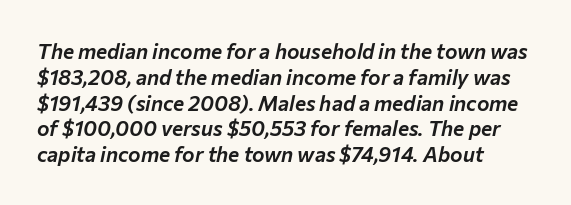
{"italic": "yes", "lean": "right", "slant_degrees": 12, "underline": "no", "align": "left", "line_spacing_ratio": 1.23, "letter_spacing": "normal", "letter_spacing_em": 0.0, "glyph_px": 21}
